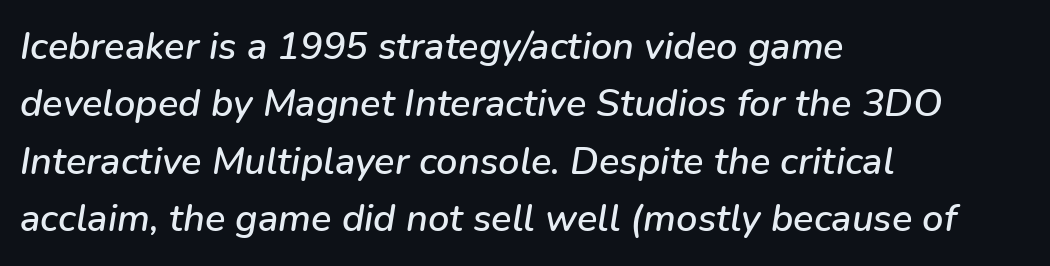
Q: Is the text italic (slanted)? A: Yes, it leans right by about 9 degrees.
Q: Is the text underlined? A: No.
Q: How is the paragraph aligned? A: Left-aligned.
Q: Is the spacing between letters normal or unusually wide? A: Normal.
Q: Is the spacing between lines tight, normal or loose? A: Normal.
Q: Width (condensed, normal, or wide)? A: Normal.
Q: Stroke contrast? A: Low.
Q: x-height? A: Medium.
Q: Monospaced? A: No.
